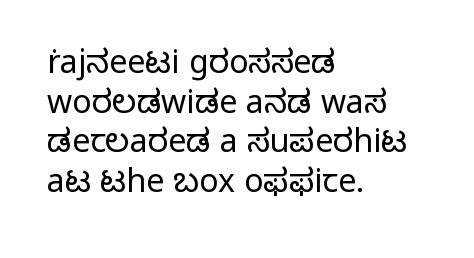
The rendering anchors every line to the left-hand side. Unmarked baselines from the first word to the last. Stroke thickness stays within the range of a standard reading face or lighter. Observe the ordinary spacing: letters are neighbours, not strangers.
